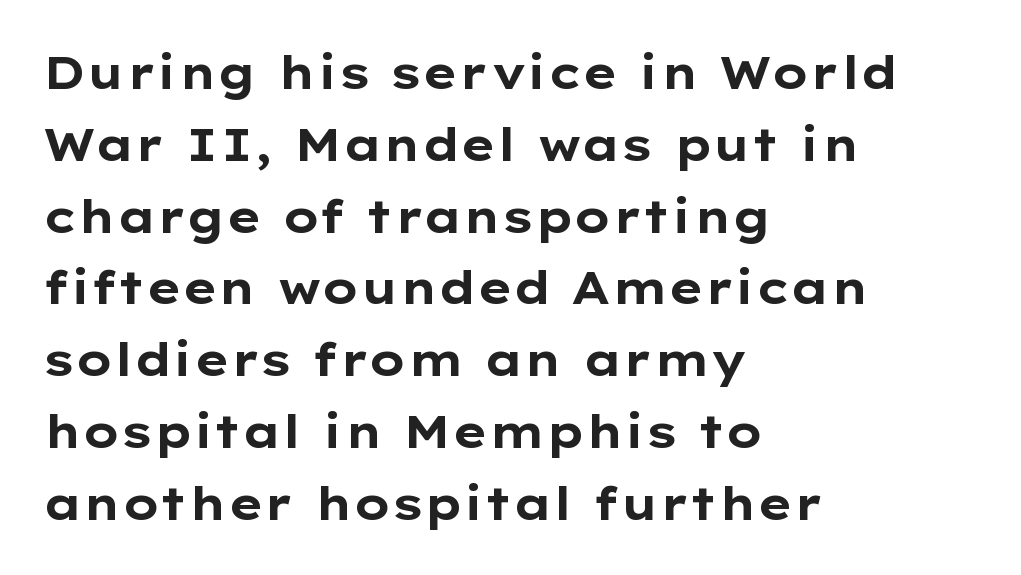
Tracking here is standard; glyphs follow each other at the usual distance. Characters remain perfectly vertical along every line. Heavy-handed strokes throughout: this text is bold. A classic flush-left, rag-right setting is used for this passage. Decoration check: the copy has no underline.
